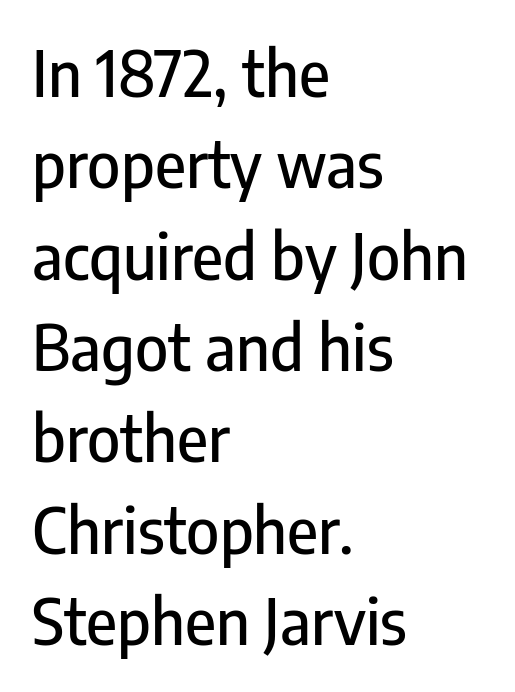
{"serif": "no", "italic": "no", "width": "condensed", "stroke_contrast": "low", "x_height": "medium", "monospaced": "no", "underline": "no", "align": "left", "line_spacing": "normal", "line_spacing_ratio": 1.45, "letter_spacing": "normal", "letter_spacing_em": 0.0, "glyph_px": 63}
